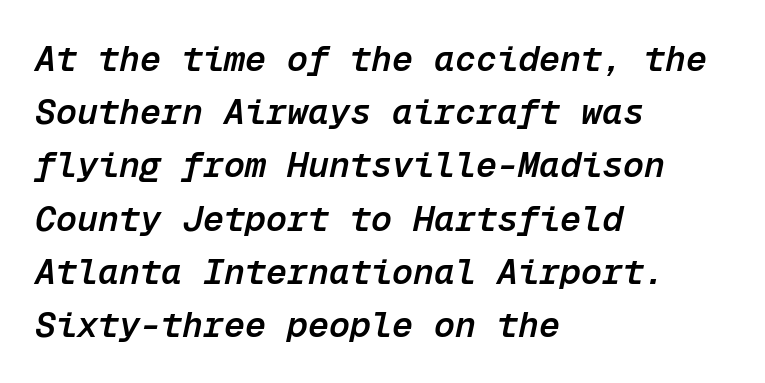
{"italic": "yes", "lean": "right", "slant_degrees": 12, "bold": "semi", "weight": "semibold", "width": "normal", "stroke_contrast": "low", "x_height": "medium", "monospaced": "yes", "underline": "no", "align": "left", "line_spacing": "normal", "line_spacing_ratio": 1.52, "letter_spacing": "normal", "letter_spacing_em": 0.0, "glyph_px": 35}
